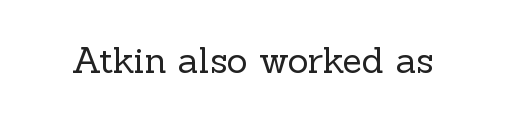
Q: Is the text bold? A: No.
Q: Is the text italic (slanted)? A: No, it is upright.
Q: Is the typeface a serif or a sans-serif typeface? A: Serif.
Q: Is the text underlined? A: No.
Q: Is the spacing between letters normal or unusually wide? A: Normal.
Q: Width (condensed, normal, or wide)? A: Normal.
Q: x-height? A: Medium.
Q: Monospaced? A: No.
